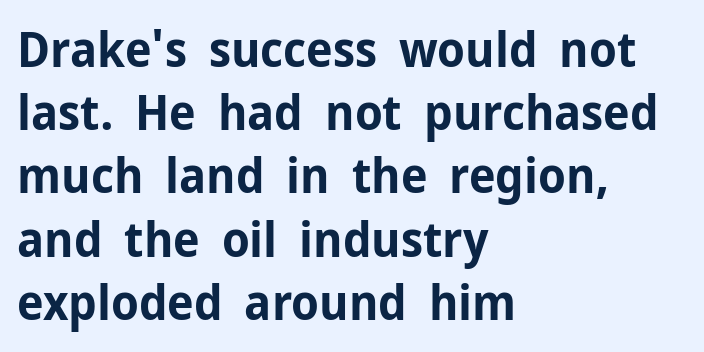
Plain, unruled lines of type. Is this a sans? Yes — the strokes have no serifs. Varying glyph widths throughout — classic text-font behaviour. Here the glyphs are tracked normally, forming tight word shapes. Alignment: flush left.
